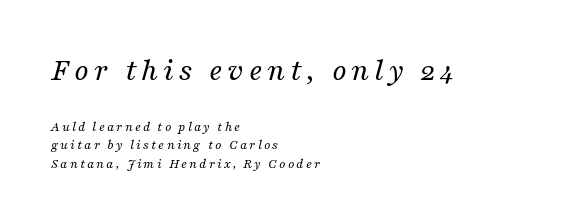
Q: Is the text bold? A: No.
Q: Is the text italic (slanted)? A: Yes, it leans right by about 16 degrees.
Q: Is the typeface a serif or a sans-serif typeface? A: Serif.
Q: Is the text underlined? A: No.
Q: How is the paragraph aligned? A: Left-aligned.
Q: Is the spacing between lines tight, normal or loose? A: Normal.
Q: Which block of text is set in a larger size, the first (top) or the second (bottom)? A: The first (top) one.
Q: Width (condensed, normal, or wide)? A: Normal.
Q: Stroke contrast? A: Medium.
Q: x-height? A: Medium.
Q: Monospaced? A: No.
